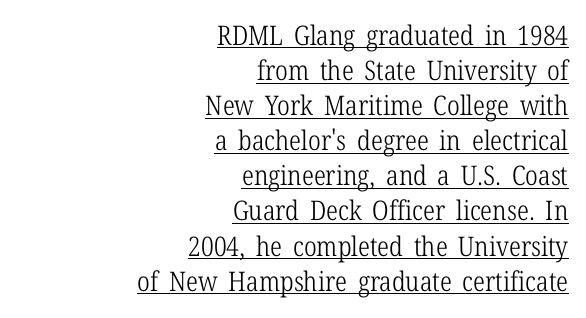
Does the leading feel generous? No, just average. Glance below the letters and you will spot a drawn line. Letters have the restrained weight of plain body copy at most. Every row of glyphs terminates at an identical x-position on the right. The specimen reads as upright at a glance. Each word holds together tightly as a unit, with standard inter-letter gaps.
